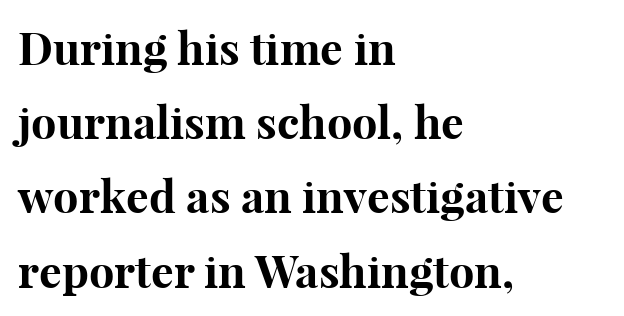
{"serif": "yes", "italic": "no", "bold": "yes", "weight": "bold", "width": "normal", "stroke_contrast": "high", "x_height": "medium", "monospaced": "no", "underline": "no", "align": "left", "line_spacing": "normal", "line_spacing_ratio": 1.65, "letter_spacing": "normal", "letter_spacing_em": 0.0, "glyph_px": 45}
